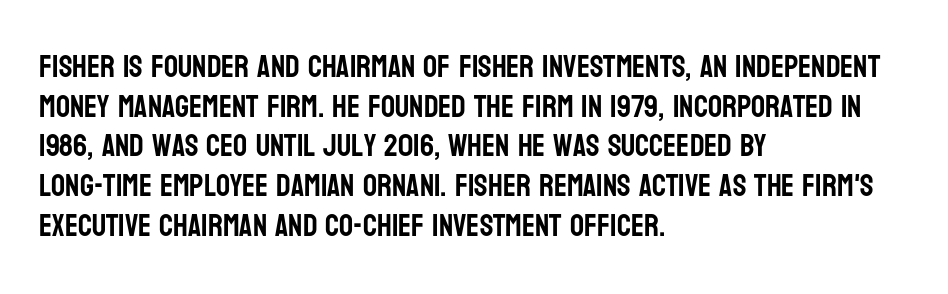
The passage shown is typed in a proportional face where columns would drift. The lettering stays uniformly vertical, giving the passage a roman look. Default kerning and tracking; the words read as compact shapes. The face used here is a sans, in the tradition of grotesques and geometrics.
